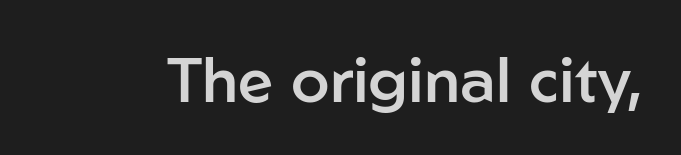
{"serif": "no", "italic": "no", "bold": "semi", "weight": "semibold", "width": "normal", "stroke_contrast": "low", "x_height": "medium", "monospaced": "no", "underline": "no", "letter_spacing": "normal", "letter_spacing_em": 0.0, "glyph_px": 63}
